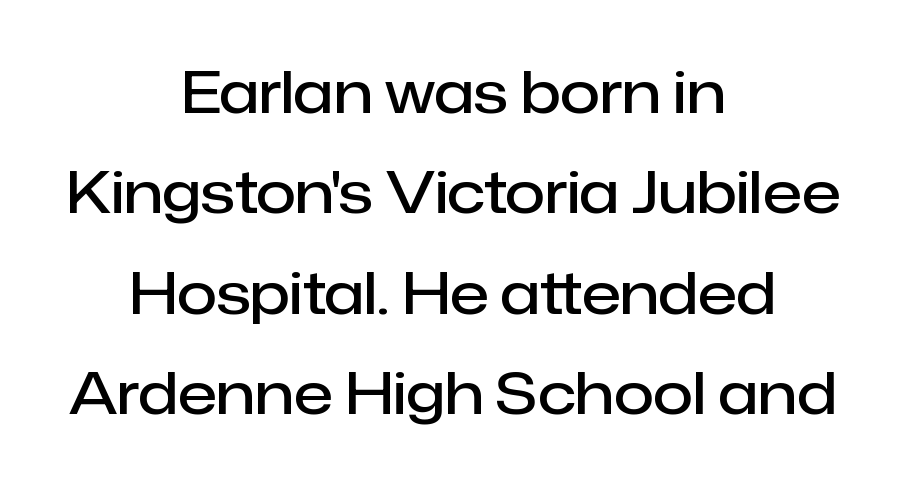
The image shows 58 px semibold sans-serif type, upright; set centered, line spacing 1.73x, normal letter spacing, not underlined; low stroke contrast and a medium x-height.
